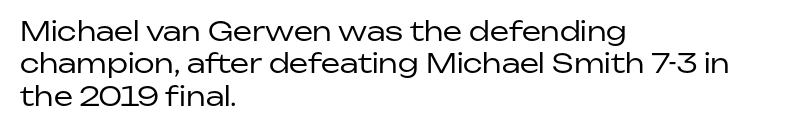
Q: Is the text bold? A: No.
Q: Is the text italic (slanted)? A: No, it is upright.
Q: Is the text underlined? A: No.
Q: How is the paragraph aligned? A: Left-aligned.
Q: Is the spacing between letters normal or unusually wide? A: Normal.
